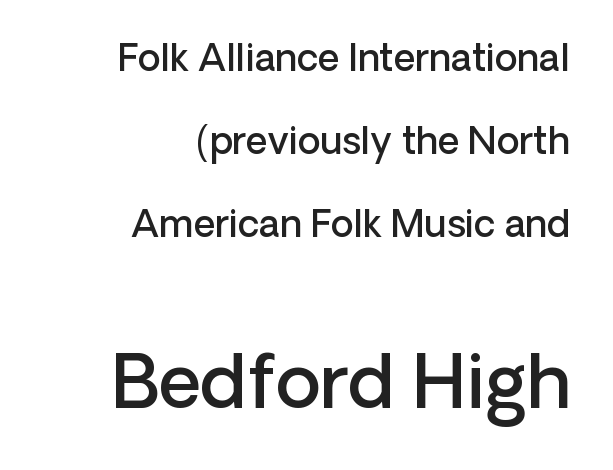
The image shows 74 px semibold sans-serif type, upright; set right-aligned, loose line spacing (2.25x), normal letter spacing, not underlined; the second (bottom) block is 2.0x larger; low stroke contrast and a medium x-height.
